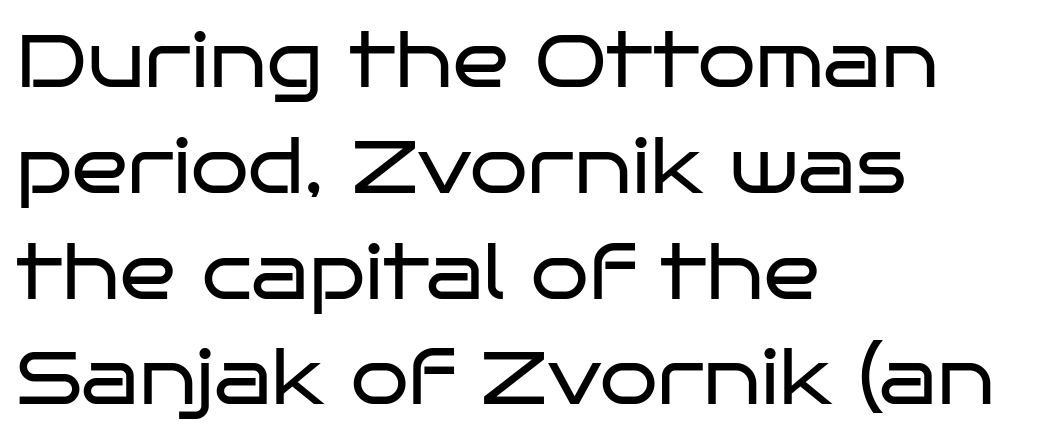
Descenders are the only things crossing below the line. Varying glyph widths throughout — classic text-font behaviour. Compared with typical paragraphs, the rows here are spaced about the same. On a weight scale, this lands at 450 or below.
